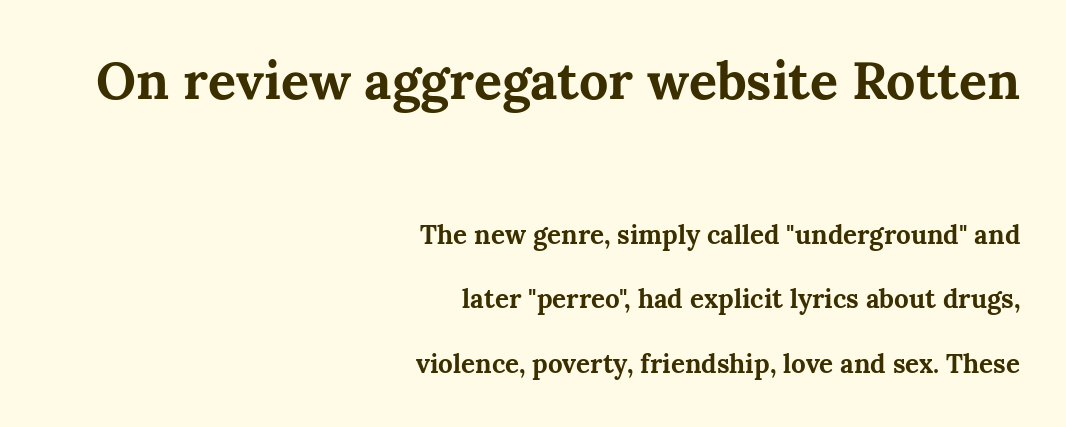
{"serif": "yes", "italic": "no", "bold": "yes", "weight": "bold", "width": "normal", "stroke_contrast": "medium", "x_height": "medium", "monospaced": "no", "underline": "no", "align": "right", "line_spacing": "loose", "line_spacing_ratio": 2.48, "letter_spacing": "normal", "letter_spacing_em": 0.0, "larger_block": "first", "size_ratio": 2.0, "glyph_px": 52}
